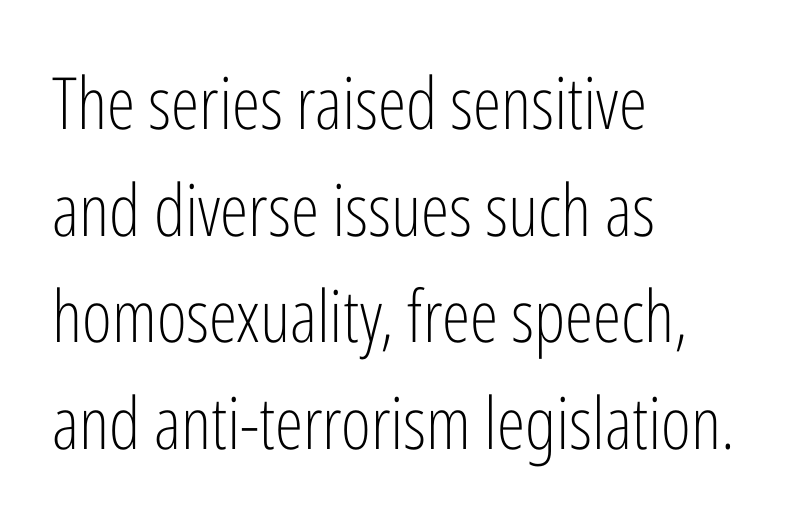
{"serif": "no", "italic": "no", "bold": "no", "weight": "light", "width": "condensed", "stroke_contrast": "low", "x_height": "medium", "monospaced": "no", "underline": "no", "align": "left", "line_spacing": "normal", "line_spacing_ratio": 1.48, "letter_spacing": "normal", "letter_spacing_em": 0.0, "glyph_px": 72}
